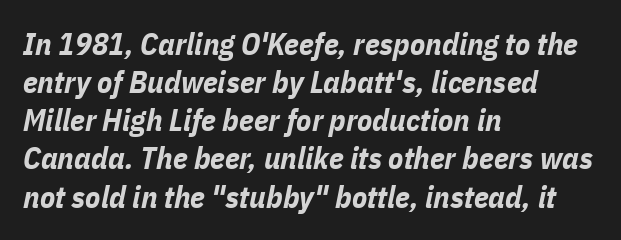
Q: Is the text bold? A: Yes.
Q: Is the text italic (slanted)? A: Yes, it leans right by about 11 degrees.
Q: Is the text underlined? A: No.
Q: How is the paragraph aligned? A: Left-aligned.
Q: Is the spacing between letters normal or unusually wide? A: Normal.
Q: Width (condensed, normal, or wide)? A: Condensed.
Q: Stroke contrast? A: Low.
Q: x-height? A: Medium.
Q: Monospaced? A: No.
